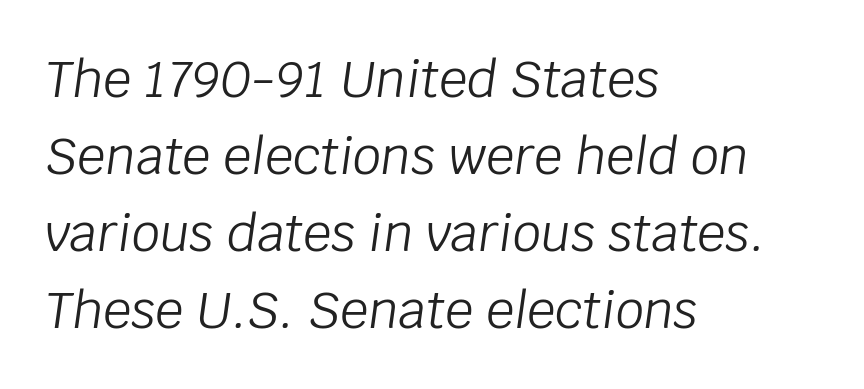
The characters are drawn with everyday or finer stroke widths. These lines are rendered in a variable-pitch font. Type without underlining. These lines sit exactly where default settings would place them.
